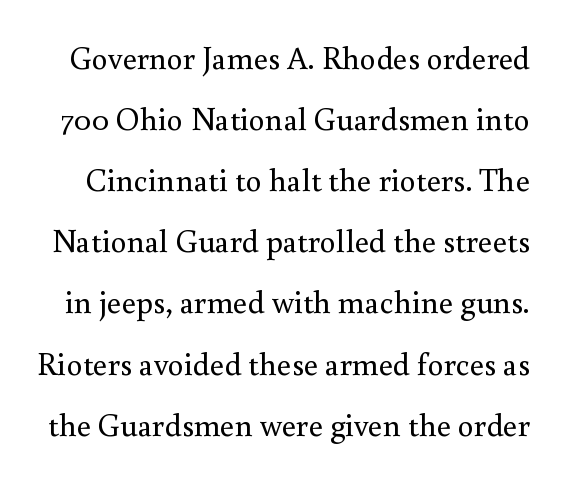
Q: Is the text bold? A: No.
Q: Is the text italic (slanted)? A: No, it is upright.
Q: Is the typeface a serif or a sans-serif typeface? A: Serif.
Q: Is the text underlined? A: No.
Q: Is the spacing between letters normal or unusually wide? A: Normal.
Q: Is the spacing between lines tight, normal or loose? A: Loose.
Q: Width (condensed, normal, or wide)? A: Normal.
Q: Stroke contrast? A: Medium.
Q: x-height? A: Small.
Q: Monospaced? A: No.
